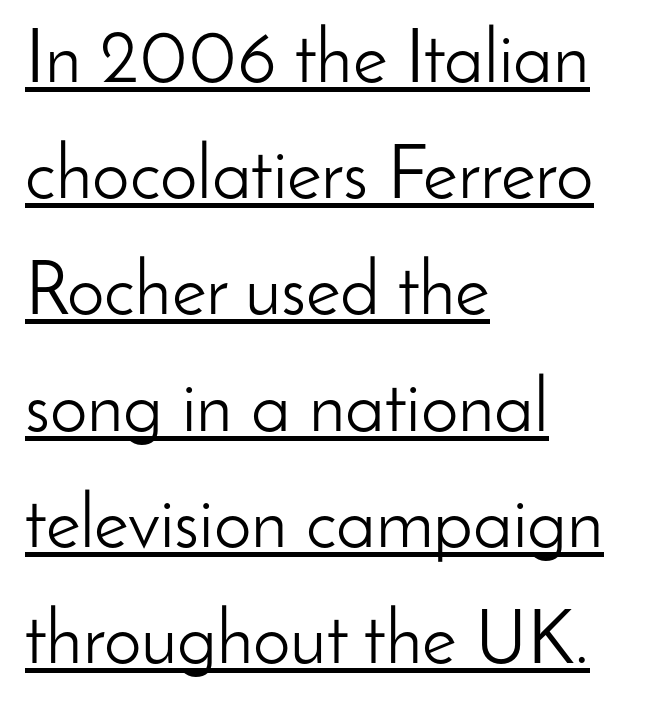
{"serif": "no", "italic": "no", "bold": "no", "weight": "light", "width": "normal", "stroke_contrast": "low", "x_height": "small", "monospaced": "no", "underline": "yes", "align": "left", "line_spacing": "normal", "line_spacing_ratio": 1.55, "letter_spacing": "normal", "letter_spacing_em": 0.0, "glyph_px": 75}
